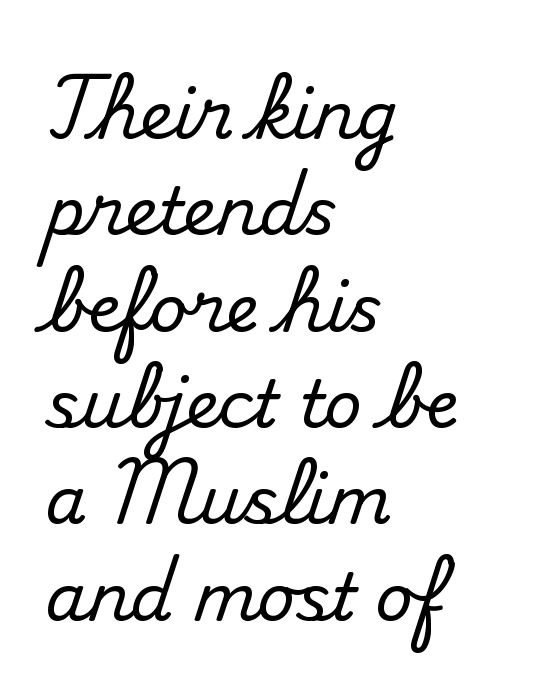
The baseline area is clear. The ragged edge is on the right, which tells us the setting is flush left. Whoever set this chose a conventional vertical rhythm. Characters follow at the spacing the type designer built in.
